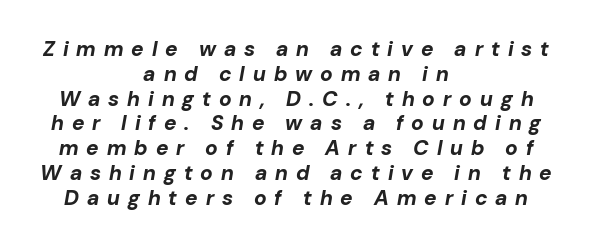
The image shows 21 px bold type, italic (leaning right); set centered, line spacing 1.18x, unusually wide letter spacing (+0.38 em), not underlined.
